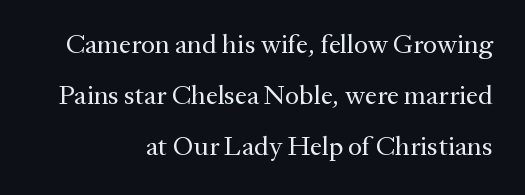
{"italic": "no", "bold": "no", "underline": "no", "align": "right", "line_spacing_ratio": 1.89, "letter_spacing": "normal", "letter_spacing_em": 0.0, "glyph_px": 27}
